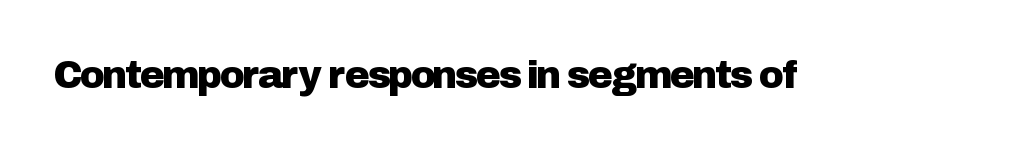
Q: Is the text italic (slanted)? A: No, it is upright.
Q: Is the typeface a serif or a sans-serif typeface? A: Sans-serif.
Q: Is the text underlined? A: No.
Q: Is the spacing between letters normal or unusually wide? A: Normal.
Q: Width (condensed, normal, or wide)? A: Normal.
Q: Stroke contrast? A: Low.
Q: x-height? A: Medium.
Q: Monospaced? A: No.
